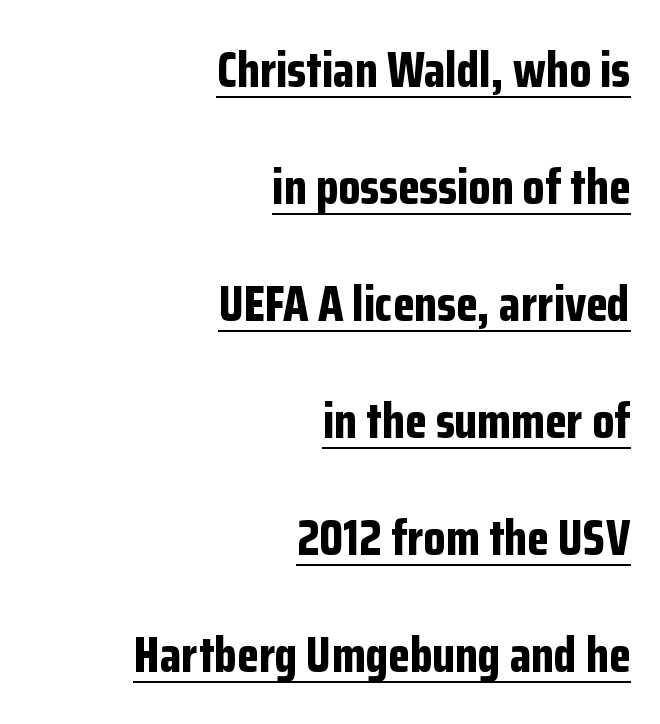
The image shows 50 px bold, condensed sans-serif type, upright; set right-aligned, loose line spacing (2.34x), normal letter spacing, underlined; low stroke contrast and a medium x-height.
